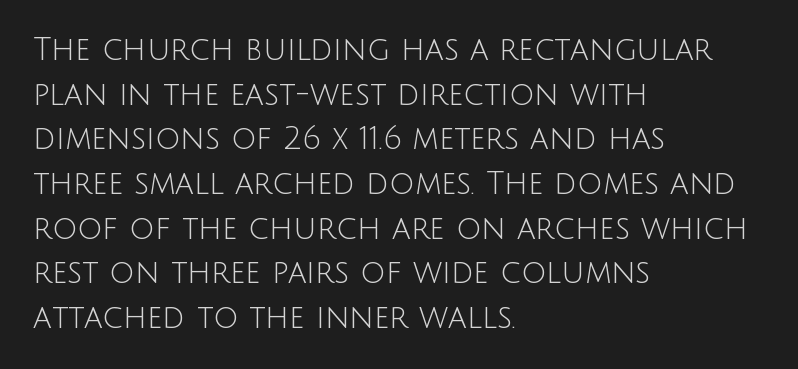
Q: Is the text bold? A: No.
Q: Is the text italic (slanted)? A: No, it is upright.
Q: Is the typeface a serif or a sans-serif typeface? A: Sans-serif.
Q: Is the text underlined? A: No.
Q: How is the paragraph aligned? A: Left-aligned.
Q: Is the spacing between letters normal or unusually wide? A: Normal.
Q: Is the spacing between lines tight, normal or loose? A: Normal.
Q: Width (condensed, normal, or wide)? A: Normal.
Q: Stroke contrast? A: Low.
Q: x-height? A: Large.
Q: Monospaced? A: No.
